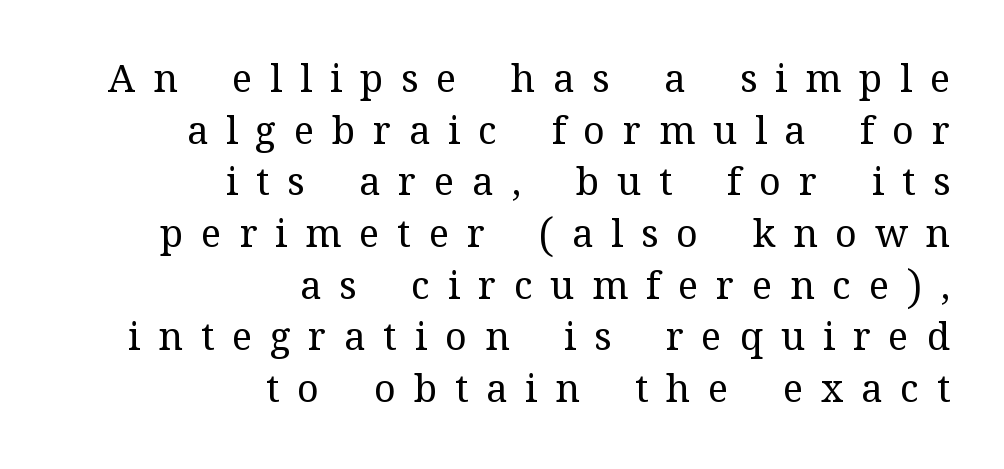
One glance says typical: line gaps are just what's usual. Plain, unruled lines of type. This is the regular roman posture of the typeface. The setting favours the right margin, as signatures and pull-quotes sometimes do.
